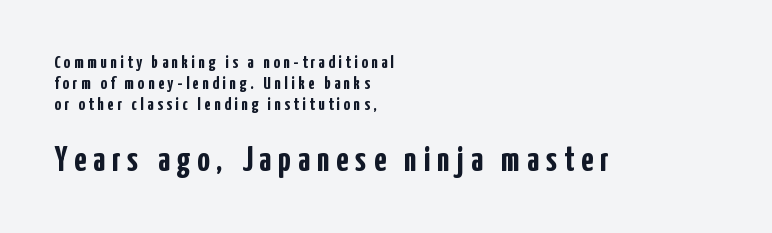
Students, this is bold: see how much ink each stroke carries. Spacing verdict: proportional, widths tailored to each character. Which of the two is more prominent by size? The second, at the bottom. Does extra space separate the letters? Yes, quite a lot of it.
